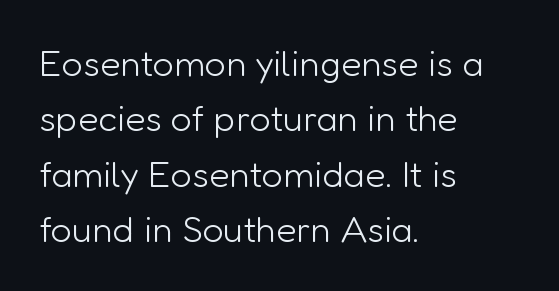
The image shows 37 px light sans-serif type, upright; set left-aligned, normal line spacing (1.5x), normal letter spacing, not underlined; low stroke contrast and a medium x-height.
